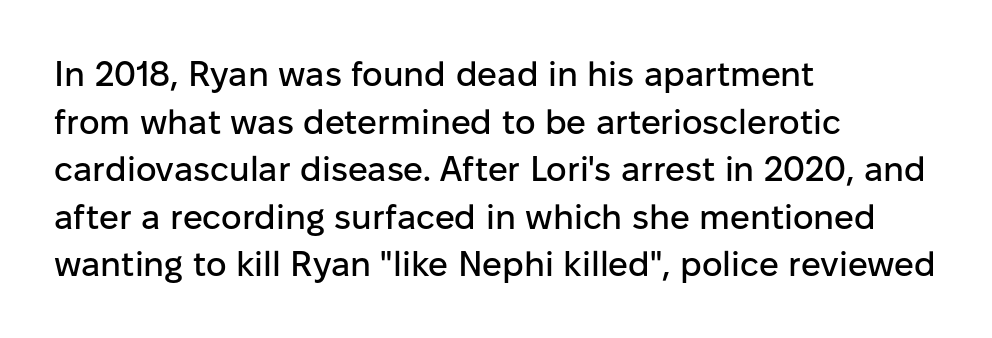
The image shows 35 px sans-serif type, upright; set left-aligned, normal line spacing (1.36x), normal letter spacing, not underlined; low stroke contrast and a medium x-height.
